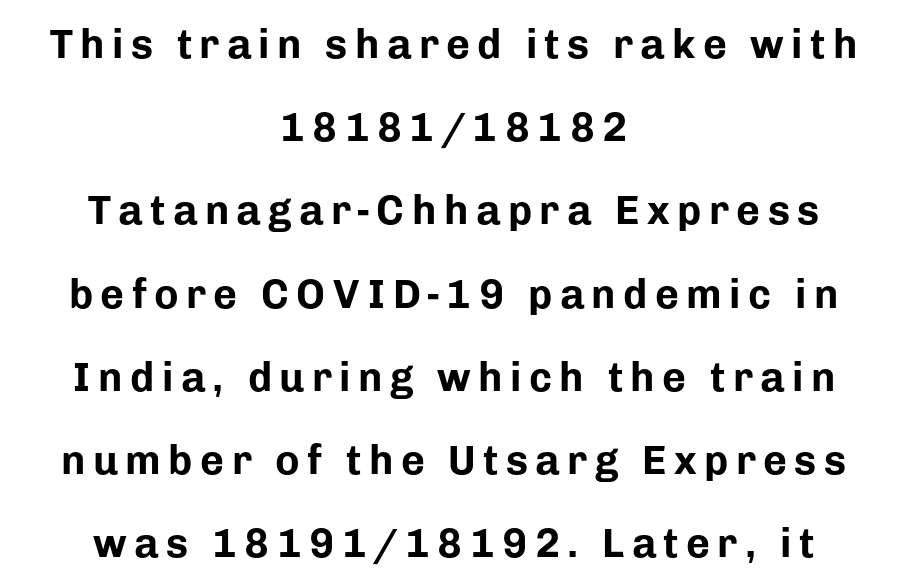
The image shows 41 px bold sans-serif type, upright; set centered, loose line spacing (2.03x), not underlined; low stroke contrast and a medium x-height.
